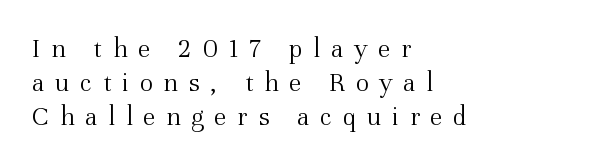
Observe the wide spacing: letters keep a clear distance from each other. If you drew a ruler down the left edge, every line would touch it. Is this a sans? No — the strokes have serifs. Proportional: the letters do not fall into vertical columns. Bold? No — there's no thickening of the strokes.
